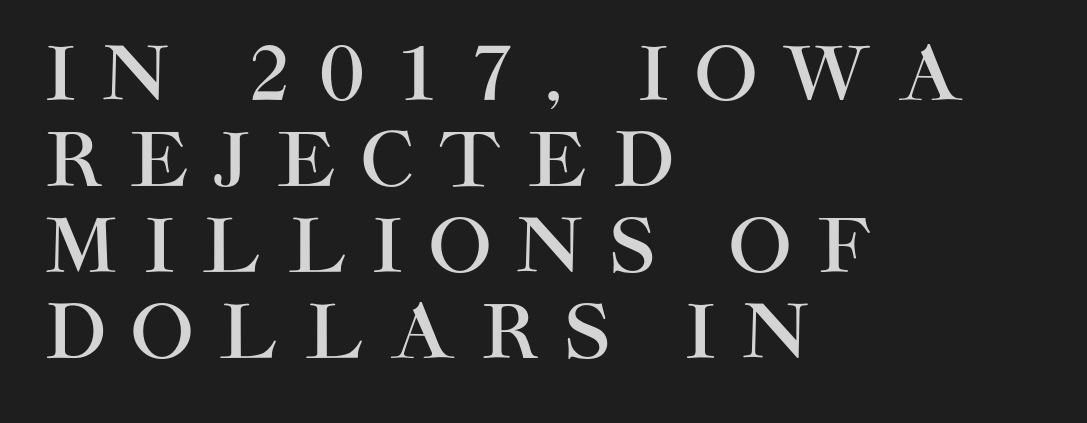
The strip under each line holds only bare page. The rendering inserts visible extra space after every character. The lines in this sample share a left origin and differ only in where they stop. The face used here is proportionally spaced, like ordinary book or web type.
